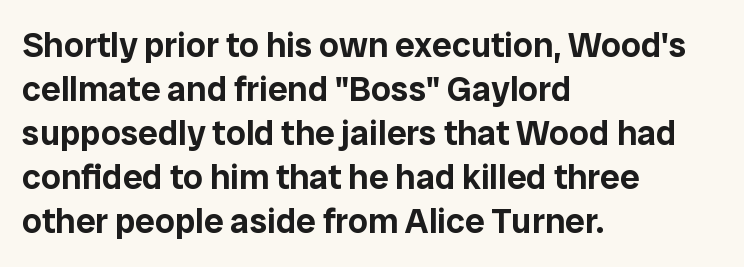
Q: Is the text italic (slanted)? A: No, it is upright.
Q: Is the typeface a serif or a sans-serif typeface? A: Sans-serif.
Q: Is the text underlined? A: No.
Q: How is the paragraph aligned? A: Left-aligned.
Q: Is the spacing between letters normal or unusually wide? A: Normal.
Q: Is the spacing between lines tight, normal or loose? A: Normal.
Q: Width (condensed, normal, or wide)? A: Normal.
Q: Stroke contrast? A: Low.
Q: x-height? A: Medium.
Q: Monospaced? A: No.
